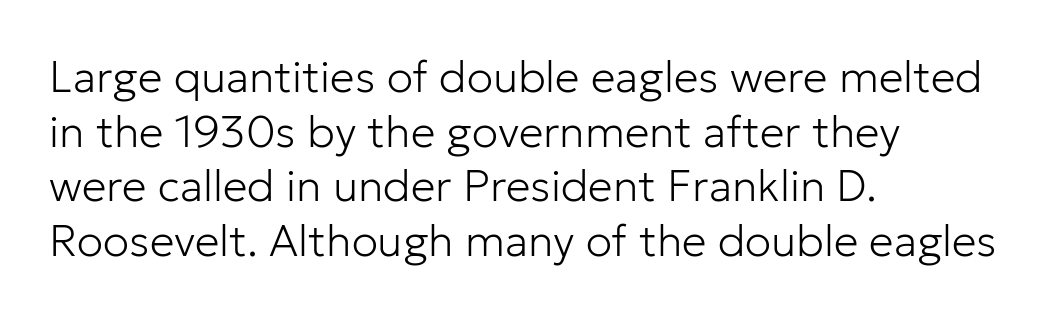
Tall strokes in this sample are plumb rather than angled. No chunkiness to these letters — they're not bold. Look at the tracking — it's just the regular setting, nothing added. Look at the bottom of the vertical strokes: they stop flat, with no serifs.
